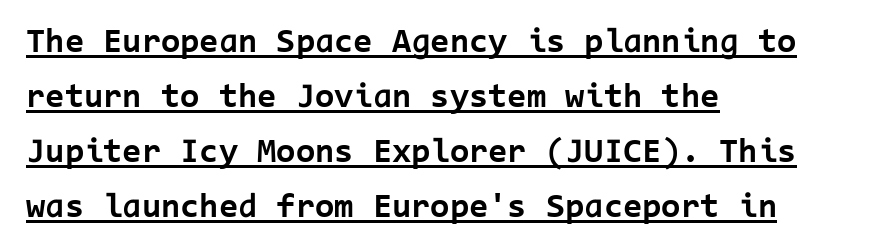
{"serif": "no", "italic": "no", "bold": "yes", "weight": "bold", "width": "normal", "stroke_contrast": "low", "x_height": "medium", "monospaced": "yes", "underline": "yes", "align": "left", "line_spacing": "normal", "line_spacing_ratio": 1.57, "letter_spacing": "normal", "letter_spacing_em": 0.0, "glyph_px": 35}
